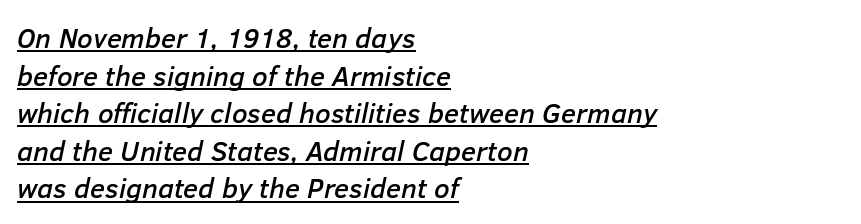
{"italic": "yes", "lean": "right", "slant_degrees": 12, "width": "normal", "stroke_contrast": "low", "x_height": "medium", "monospaced": "no", "underline": "yes", "align": "left", "line_spacing": "normal", "line_spacing_ratio": 1.34, "letter_spacing": "normal", "letter_spacing_em": 0.0, "glyph_px": 28}
